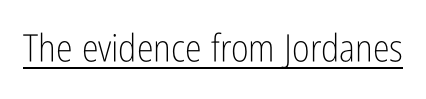
{"serif": "no", "italic": "no", "bold": "no", "weight": "light", "width": "condensed", "stroke_contrast": "low", "x_height": "medium", "monospaced": "no", "underline": "yes", "letter_spacing": "normal", "letter_spacing_em": 0.0, "glyph_px": 38}
